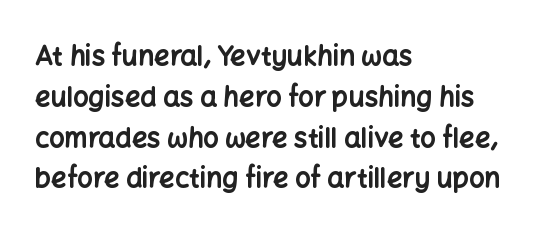
{"italic": "no", "bold": "yes", "underline": "no", "align": "left", "line_spacing": "normal", "line_spacing_ratio": 1.51, "letter_spacing": "normal", "letter_spacing_em": 0.0, "glyph_px": 27}
